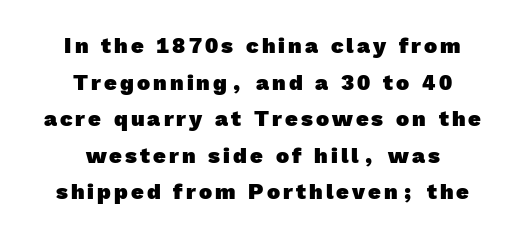
Casual observation: everything's sitting right in the middle. The string is rendered with underlining switched off. Heavy-handed strokes throughout: this text is bold. Regarding leading, the lines here are spaced in the standard way.
